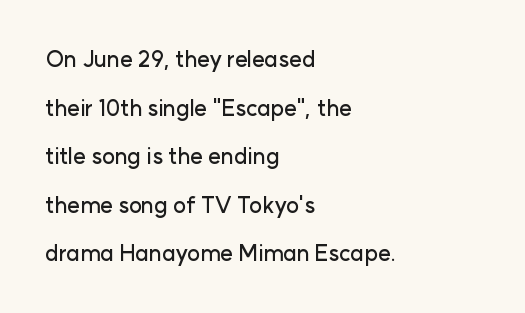
{"italic": "no", "underline": "no", "align": "left", "line_spacing": "loose", "line_spacing_ratio": 2.21, "letter_spacing": "normal", "letter_spacing_em": 0.0, "glyph_px": 22}
